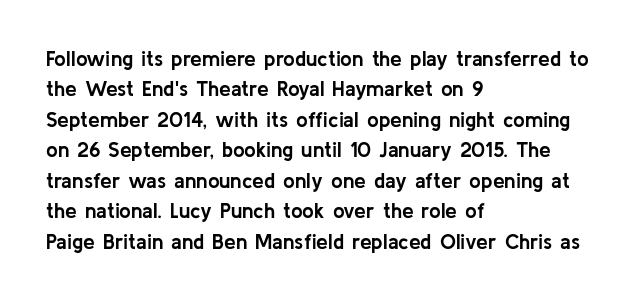
Q: Is the text bold? A: Yes.
Q: Is the text italic (slanted)? A: No, it is upright.
Q: Is the text underlined? A: No.
Q: How is the paragraph aligned? A: Left-aligned.
Q: Is the spacing between letters normal or unusually wide? A: Normal.
Q: Is the spacing between lines tight, normal or loose? A: Normal.
